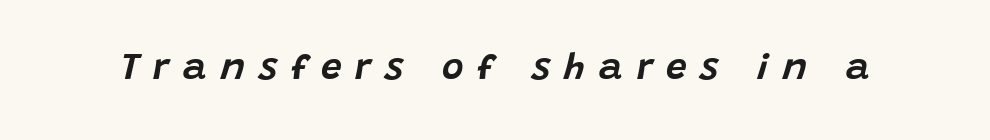
Display-style spreading of the glyphs; the letterfit is very open. Words float on clear page, feet unadorned. Looking at the ascenders, they clearly lean. The passage shown is typed in a proportional face where columns would drift.
